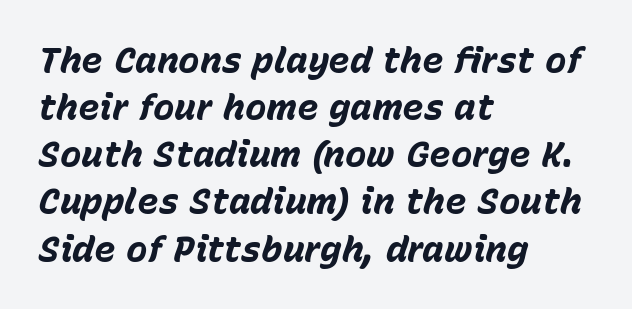
{"italic": "yes", "lean": "right", "slant_degrees": 15, "bold": "yes", "weight": "bold", "width": "normal", "stroke_contrast": "low", "x_height": "medium", "monospaced": "no", "underline": "no", "align": "left", "line_spacing": "normal", "line_spacing_ratio": 1.31, "letter_spacing": "normal", "letter_spacing_em": 0.0, "glyph_px": 36}
